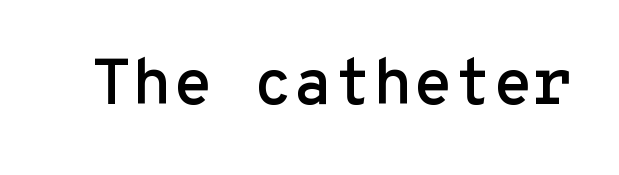
The image shows 65 px sans-serif type, upright, monospaced; set normal letter spacing, not underlined; low stroke contrast and a medium x-height.
